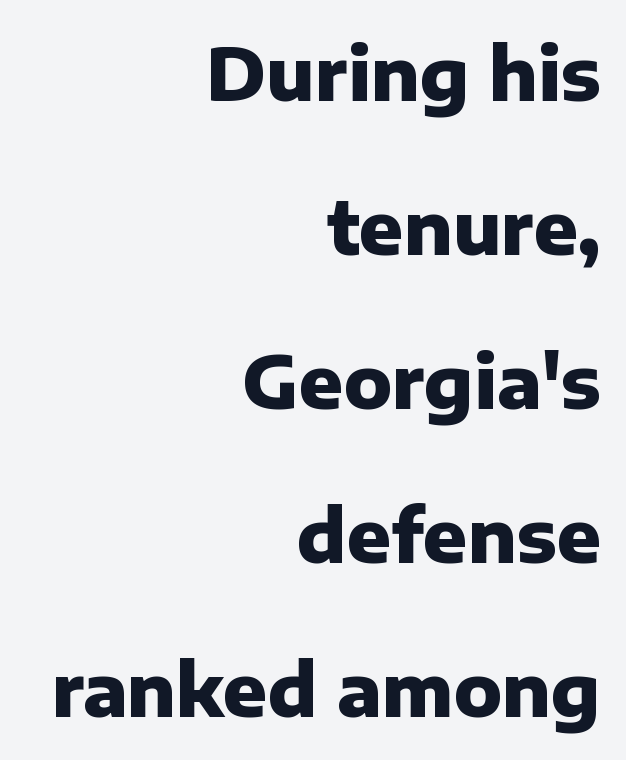
{"serif": "no", "italic": "no", "bold": "yes", "weight": "heavy", "width": "normal", "stroke_contrast": "low", "x_height": "medium", "monospaced": "no", "underline": "no", "align": "right", "line_spacing": "loose", "line_spacing_ratio": 2.11, "letter_spacing": "normal", "letter_spacing_em": 0.0, "glyph_px": 73}
